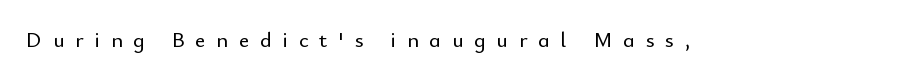
Q: Is the text italic (slanted)? A: No, it is upright.
Q: Is the text underlined? A: No.
Q: Is the spacing between letters normal or unusually wide? A: Unusually wide.
